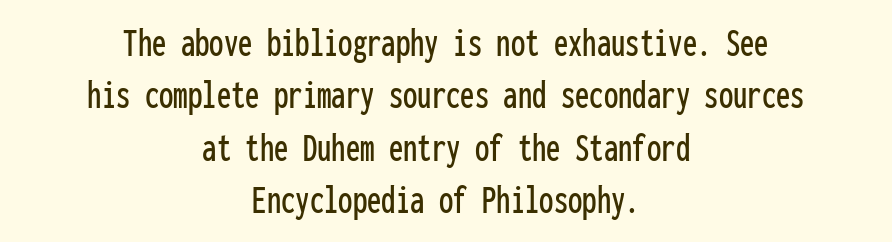
The image shows 41 px condensed sans-serif type, upright, monospaced; set centered, normal line spacing (1.28x), normal letter spacing, not underlined; low stroke contrast and a medium x-height.
